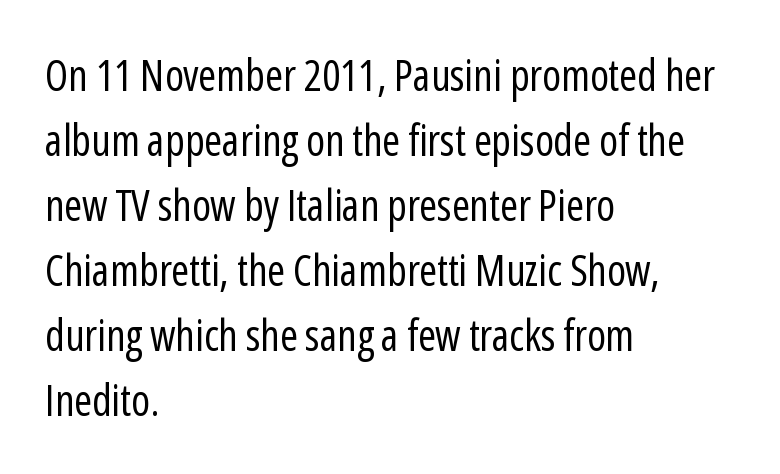
You could call the tracking neutral — neither tight nor loose. The foot of each line stays bare and open. Each line starts at the same left margin while the right side varies. Ink coverage per letter is moderate at most. Proportional: the letters do not fall into vertical columns.
